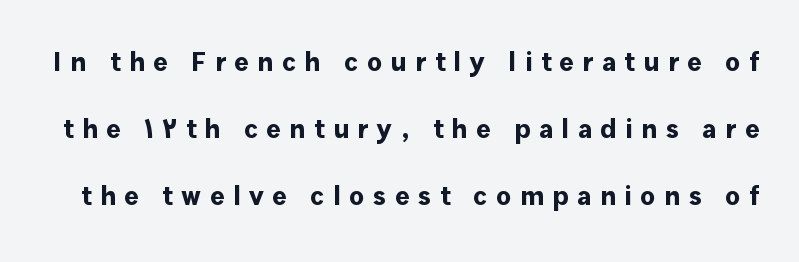
Is there much room between lines? Yes — plenty of vertical air separates them. The gap between lines stays unmarked. Emphasis by weight is at full strength: bold. Posture: vertical.
